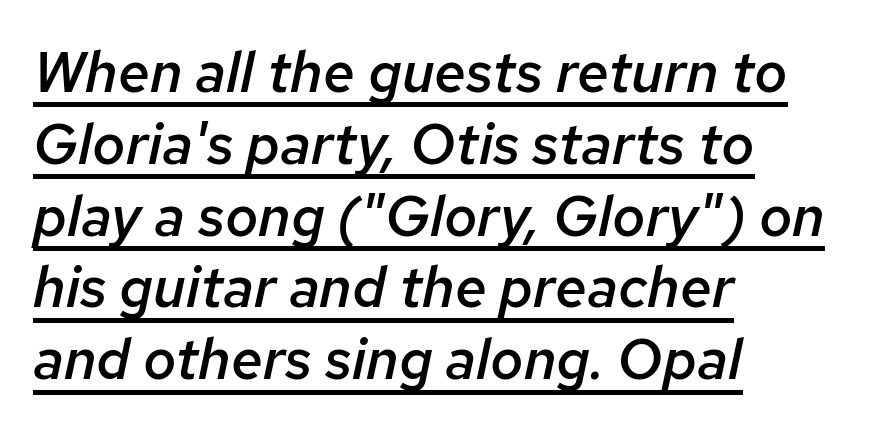
The image shows 57 px semibold type, italic (leaning right); set left-aligned, normal line spacing (1.26x), normal letter spacing, underlined; low stroke contrast and a medium x-height.
